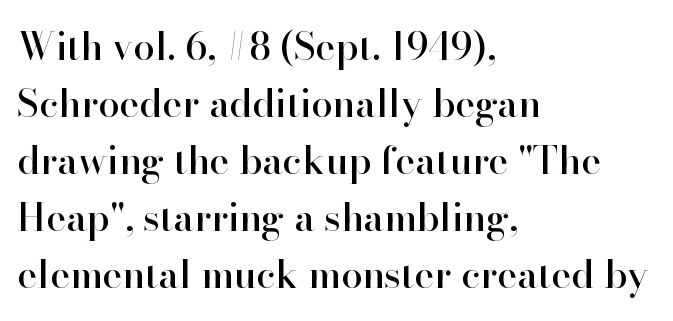
{"serif": "yes", "italic": "no", "width": "normal", "stroke_contrast": "high", "x_height": "small", "monospaced": "no", "underline": "no", "align": "left", "line_spacing": "normal", "line_spacing_ratio": 1.5, "letter_spacing": "normal", "letter_spacing_em": 0.0, "glyph_px": 38}
